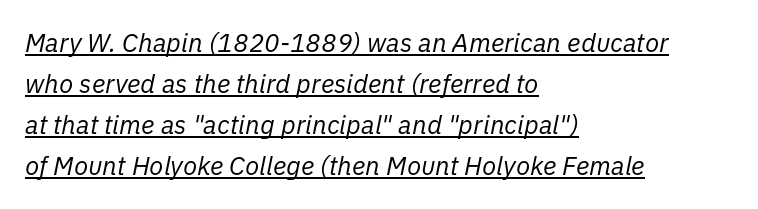
Q: Is the text bold? A: No.
Q: Is the text italic (slanted)? A: Yes, it leans right by about 11 degrees.
Q: Is the text underlined? A: Yes.
Q: How is the paragraph aligned? A: Left-aligned.
Q: Is the spacing between letters normal or unusually wide? A: Normal.
Q: Is the spacing between lines tight, normal or loose? A: Normal.
